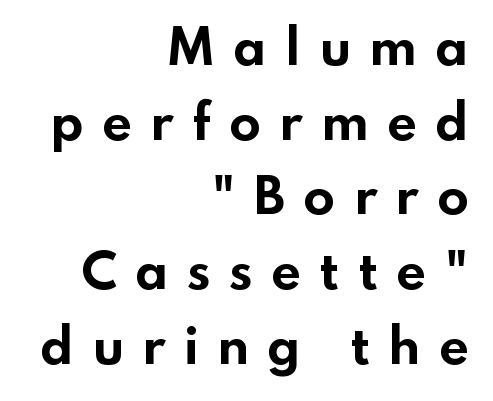
The image shows 47 px bold, wide sans-serif type, upright; set right-aligned, normal line spacing (1.59x), unusually wide letter spacing (+0.38 em), not underlined; low stroke contrast and a small x-height.
